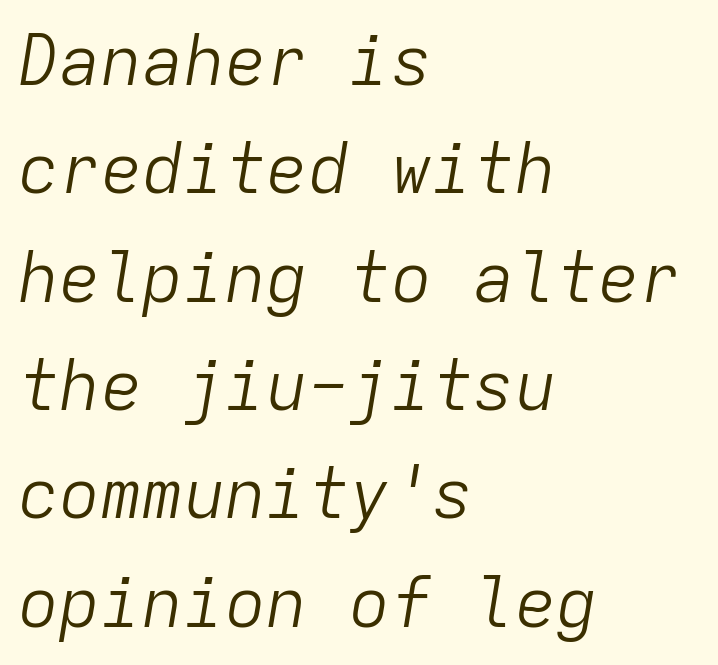
{"italic": "yes", "lean": "right", "slant_degrees": 9, "bold": "no", "weight": "light", "width": "normal", "stroke_contrast": "low", "x_height": "medium", "monospaced": "yes", "underline": "no", "align": "left", "line_spacing": "normal", "line_spacing_ratio": 1.57, "letter_spacing": "normal", "letter_spacing_em": 0.0, "glyph_px": 69}
